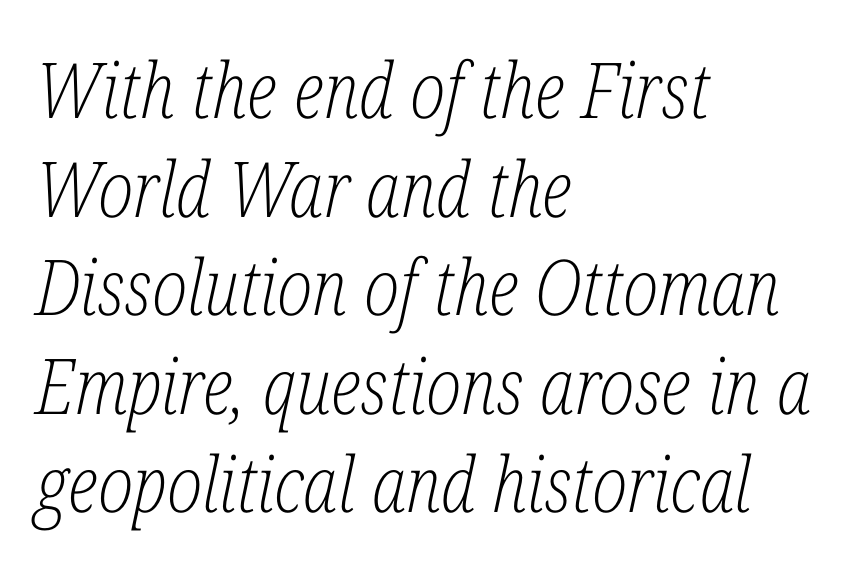
Vertical stems look standard width or narrower in stroke. A typesetter would label this face a serif. Caption: standard tracking, unaltered. Tall strokes in this sample are angled rather than plumb. Varying glyph widths throughout — classic text-font behaviour.
